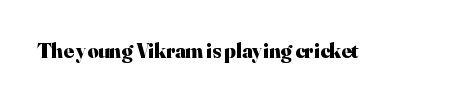
The image shows 21 px bold type, upright; set normal letter spacing, not underlined.
